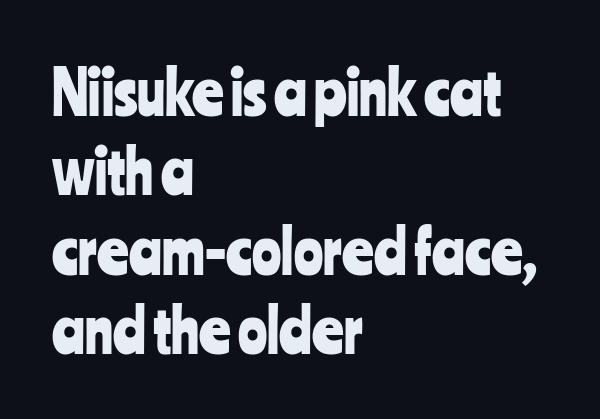
Q: Is the text italic (slanted)? A: No, it is upright.
Q: Is the typeface a serif or a sans-serif typeface? A: Sans-serif.
Q: Is the text underlined? A: No.
Q: How is the paragraph aligned? A: Left-aligned.
Q: Is the spacing between letters normal or unusually wide? A: Normal.
Q: Is the spacing between lines tight, normal or loose? A: Normal.
Q: Width (condensed, normal, or wide)? A: Condensed.
Q: Stroke contrast? A: Low.
Q: x-height? A: Medium.
Q: Monospaced? A: No.
